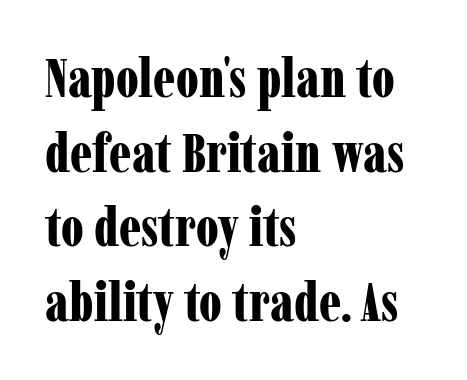
Q: Is the text bold? A: Yes.
Q: Is the text italic (slanted)? A: No, it is upright.
Q: Is the typeface a serif or a sans-serif typeface? A: Serif.
Q: Is the text underlined? A: No.
Q: How is the paragraph aligned? A: Left-aligned.
Q: Is the spacing between letters normal or unusually wide? A: Normal.
Q: Is the spacing between lines tight, normal or loose? A: Normal.
Q: Width (condensed, normal, or wide)? A: Condensed.
Q: Stroke contrast? A: Low.
Q: x-height? A: Medium.
Q: Monospaced? A: No.
